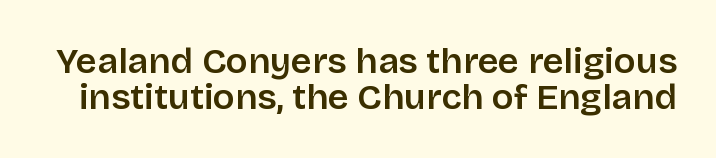
{"serif": "no", "italic": "no", "bold": "semi", "weight": "semibold", "width": "normal", "stroke_contrast": "low", "x_height": "large", "monospaced": "no", "underline": "no", "line_spacing": "tight", "line_spacing_ratio": 0.99, "letter_spacing": "normal", "letter_spacing_em": 0.0, "glyph_px": 36}
